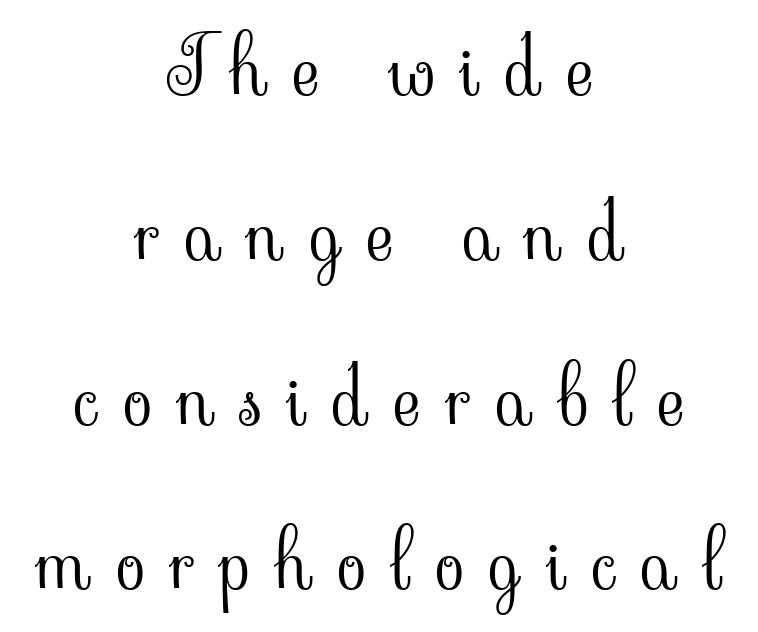
Centered paragraph, ragged on both sides. Line spacing here is loose. You can tell it's not italic because the verticals are truly vertical. Decoration check: the copy has no underline. Weight: regular or lighter. Observe the wide spacing: letters keep a clear distance from each other.
